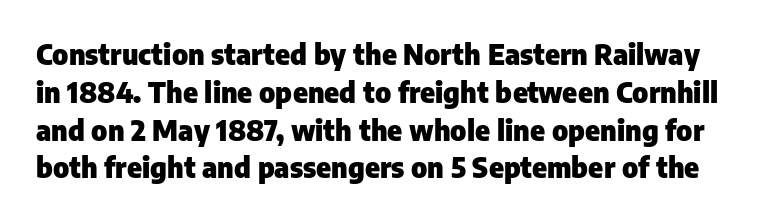
Think of a printed novel: that variable character pitch is what you see here. Whoever set this chose a conventional vertical rhythm. The specimen omits any rule beneath the text block's lines. The rendering shows plain stroke endings on the letterforms — a sans-serif design. Compared with typical body copy, the letter spacing here is the same.
